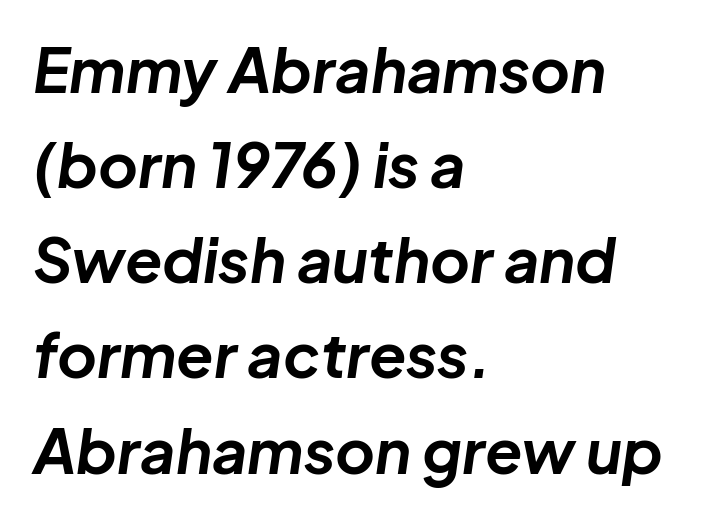
Leftover space on each line is placed entirely after the last word. Is the letter spacing exaggerated? No — it looks like the ordinary default. These lines are rendered in a variable-pitch font. The space directly below the letters is spotless. Typographic density is high because the face is bold. The typography opts for an oblique posture over an upright one.
